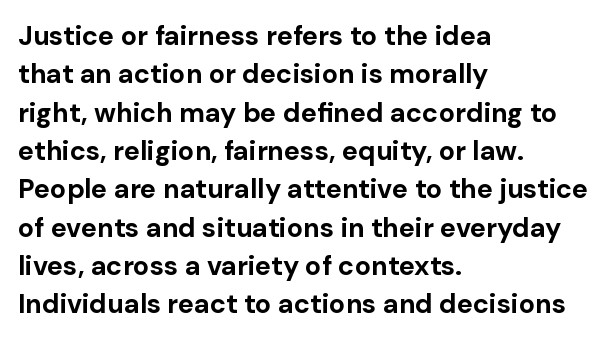
Q: Is the text bold? A: Yes.
Q: Is the text italic (slanted)? A: No, it is upright.
Q: Is the text underlined? A: No.
Q: How is the paragraph aligned? A: Left-aligned.
Q: Is the spacing between letters normal or unusually wide? A: Normal.
Q: Is the spacing between lines tight, normal or loose? A: Normal.
